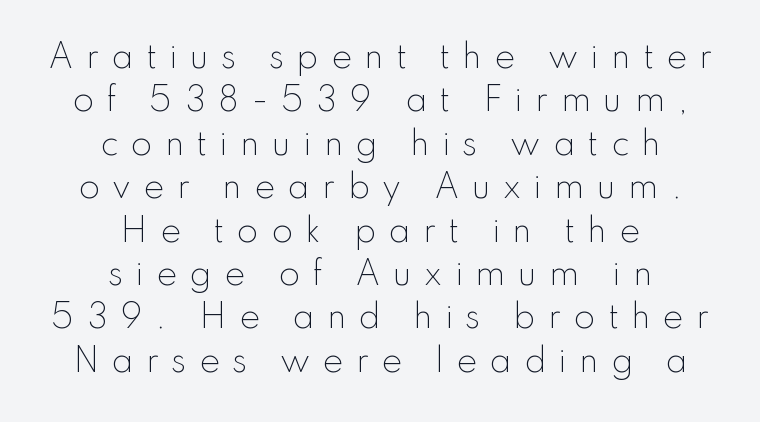
Characters remain perfectly vertical along every line. Here the designer chose a conventional face with non-uniform glyph widths. If you measured baseline to baseline, you'd find a middling distance. The glyphs are unaccompanied by any horizontal stroke below them. These lines are centered, leaving both edges ragged. The face looks like a standard text weight, possibly lighter.
